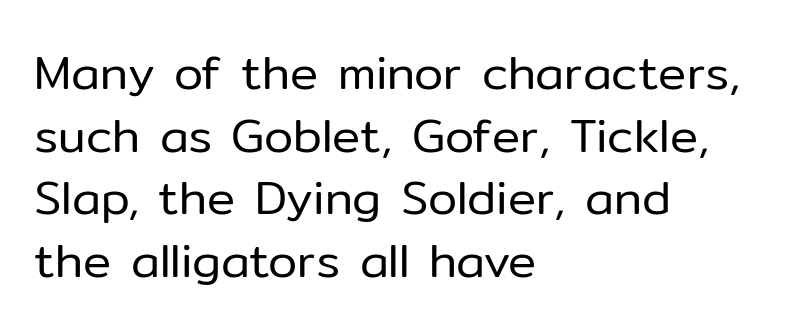
{"serif": "no", "italic": "no", "bold": "no", "weight": "regular", "width": "normal", "stroke_contrast": "low", "x_height": "medium", "monospaced": "no", "underline": "no", "align": "left", "line_spacing": "normal", "line_spacing_ratio": 1.33, "letter_spacing": "normal", "letter_spacing_em": 0.0, "glyph_px": 47}
